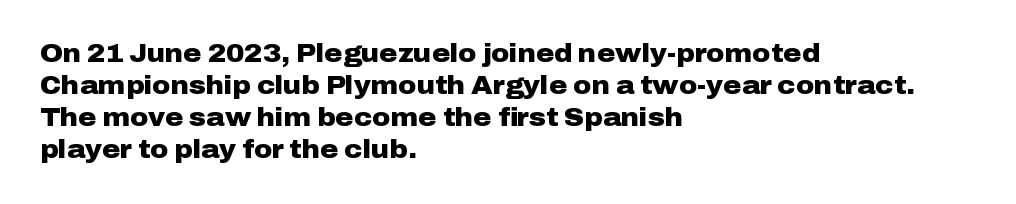
{"italic": "no", "bold": "yes", "underline": "no", "align": "left", "line_spacing": "normal", "line_spacing_ratio": 1.28, "letter_spacing": "normal", "letter_spacing_em": 0.0, "glyph_px": 25}
